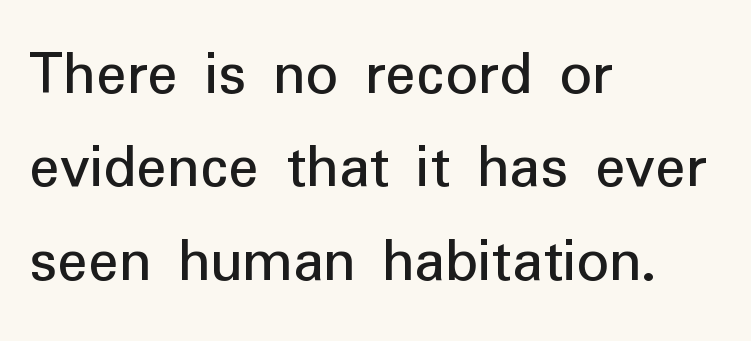
{"serif": "no", "italic": "no", "bold": "no", "weight": "regular", "width": "normal", "stroke_contrast": "low", "x_height": "medium", "monospaced": "no", "underline": "no", "align": "left", "line_spacing": "normal", "line_spacing_ratio": 1.46, "letter_spacing": "normal", "letter_spacing_em": 0.0, "glyph_px": 64}
